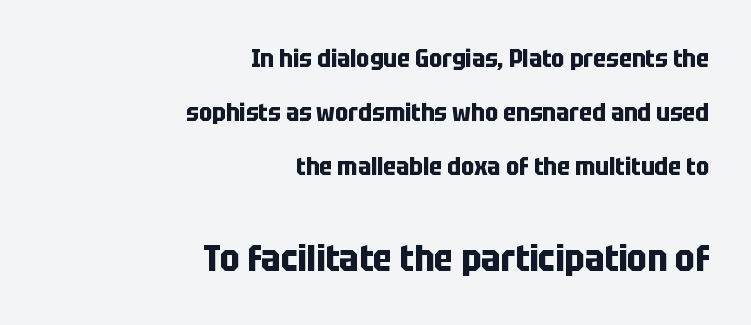
The image shows 37 px bold, condensed sans-serif type, upright; set right-aligned, loose line spacing (2.16x), normal letter spacing, not underlined; the second (bottom) block is 1.48x larger; low stroke contrast and a large x-height.
